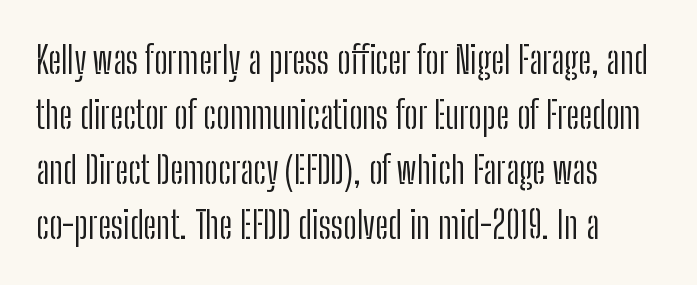
Q: Is the text bold? A: No.
Q: Is the text italic (slanted)? A: No, it is upright.
Q: Is the typeface a serif or a sans-serif typeface? A: Sans-serif.
Q: Is the text underlined? A: No.
Q: How is the paragraph aligned? A: Left-aligned.
Q: Is the spacing between letters normal or unusually wide? A: Normal.
Q: Is the spacing between lines tight, normal or loose? A: Normal.
Q: Width (condensed, normal, or wide)? A: Condensed.
Q: Stroke contrast? A: Low.
Q: x-height? A: Medium.
Q: Monospaced? A: No.
